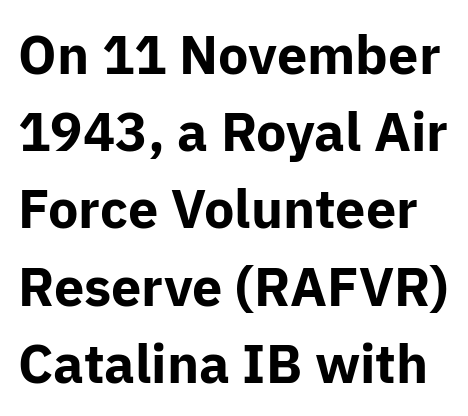
Q: Is the text bold? A: Yes.
Q: Is the text italic (slanted)? A: No, it is upright.
Q: Is the typeface a serif or a sans-serif typeface? A: Sans-serif.
Q: Is the text underlined? A: No.
Q: Is the spacing between letters normal or unusually wide? A: Normal.
Q: Is the spacing between lines tight, normal or loose? A: Normal.
Q: Width (condensed, normal, or wide)? A: Normal.
Q: Stroke contrast? A: Low.
Q: x-height? A: Medium.
Q: Monospaced? A: No.
